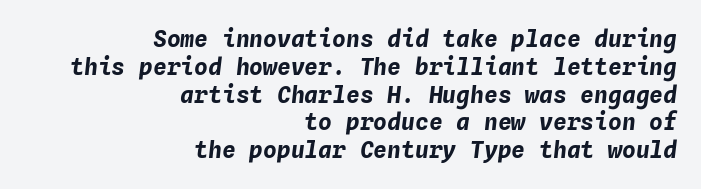
The image shows 23 px bold type, italic (leaning right); set right-aligned, line spacing 1.21x, normal letter spacing, not underlined.
